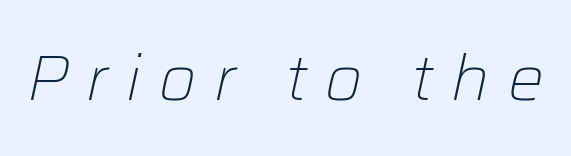
Each word looks stretched out because of the extra space between its letters. Weight: not bold — regular or lighter. Bare-footed words on every line. Slanted lettering throughout. The face used here is proportionally spaced, like ordinary book or web type.
